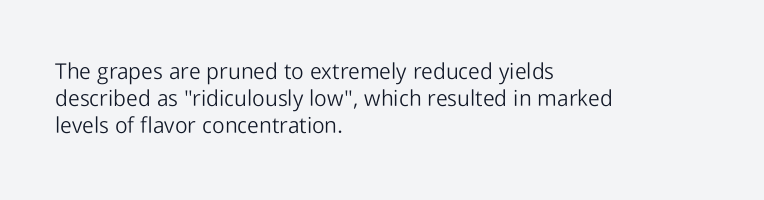
The image shows 22 px text type, upright; set left-aligned, line spacing 1.23x, normal letter spacing, not underlined.
